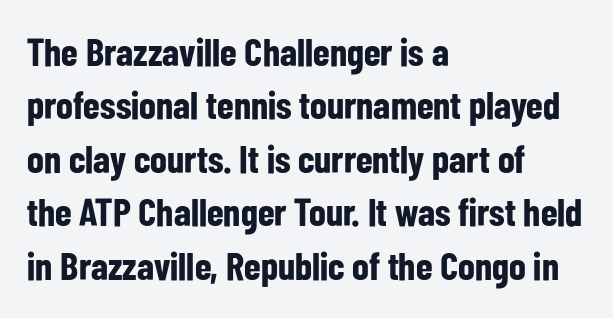
{"serif": "no", "italic": "no", "bold": "yes", "weight": "bold", "width": "condensed", "stroke_contrast": "low", "x_height": "medium", "monospaced": "no", "underline": "no", "align": "left", "line_spacing": "normal", "line_spacing_ratio": 1.37, "letter_spacing": "normal", "letter_spacing_em": 0.0, "glyph_px": 39}
